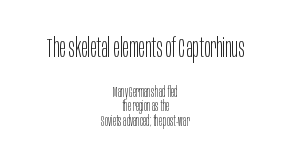
Size hierarchy here favors the leading block over the trailing one. Italic: no, the glyphs are upright roman. How are the letters spaced? Ordinarily, with no added tracking. Bold? No — there's no thickening of the strokes. Underline: absent.
